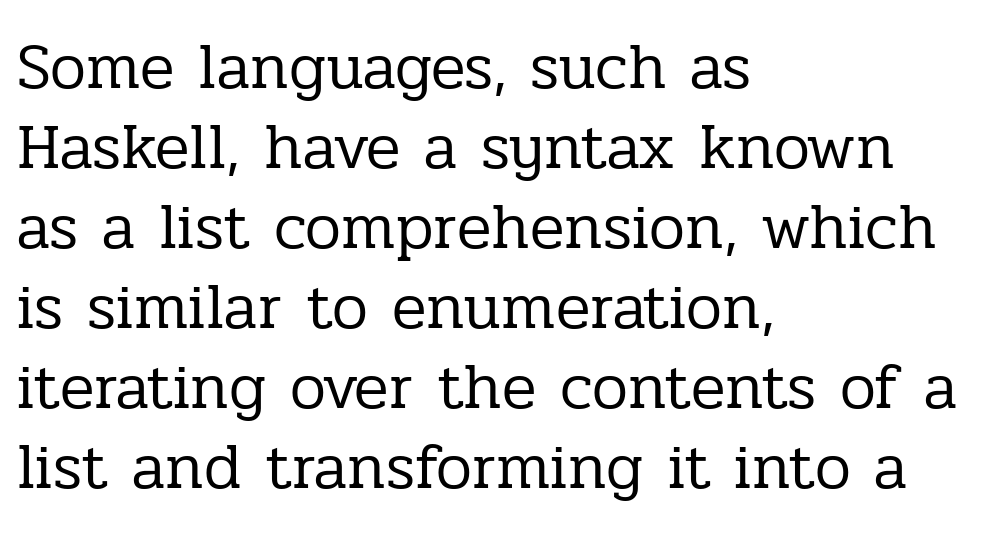
Q: Is the text bold? A: No.
Q: Is the text italic (slanted)? A: No, it is upright.
Q: Is the typeface a serif or a sans-serif typeface? A: Serif.
Q: Is the text underlined? A: No.
Q: How is the paragraph aligned? A: Left-aligned.
Q: Is the spacing between letters normal or unusually wide? A: Normal.
Q: Is the spacing between lines tight, normal or loose? A: Normal.
Q: Width (condensed, normal, or wide)? A: Normal.
Q: Stroke contrast? A: Low.
Q: x-height? A: Medium.
Q: Monospaced? A: No.
